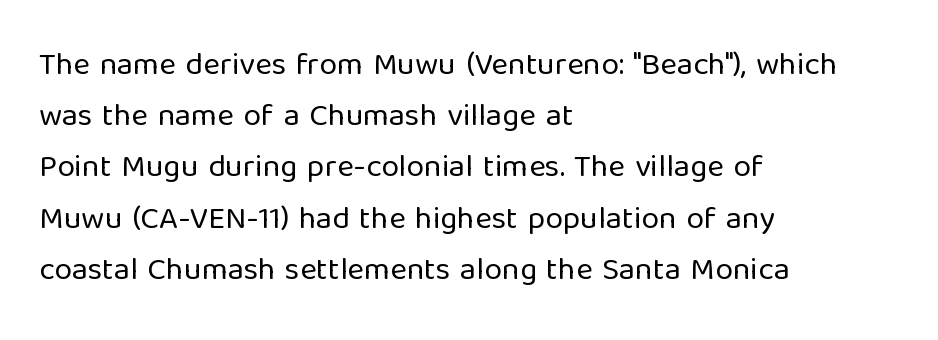
Reading down the column, the eye jumps a familiar distance to each next line. A student would call this left alignment; a typographer would say flush left, rag right. Are there feet on the stems? There aren't — it's a sans. Is this a fixed-width face? No — the glyphs have proportional, varying widths. Vertical stems look standard width or narrower in stroke.
